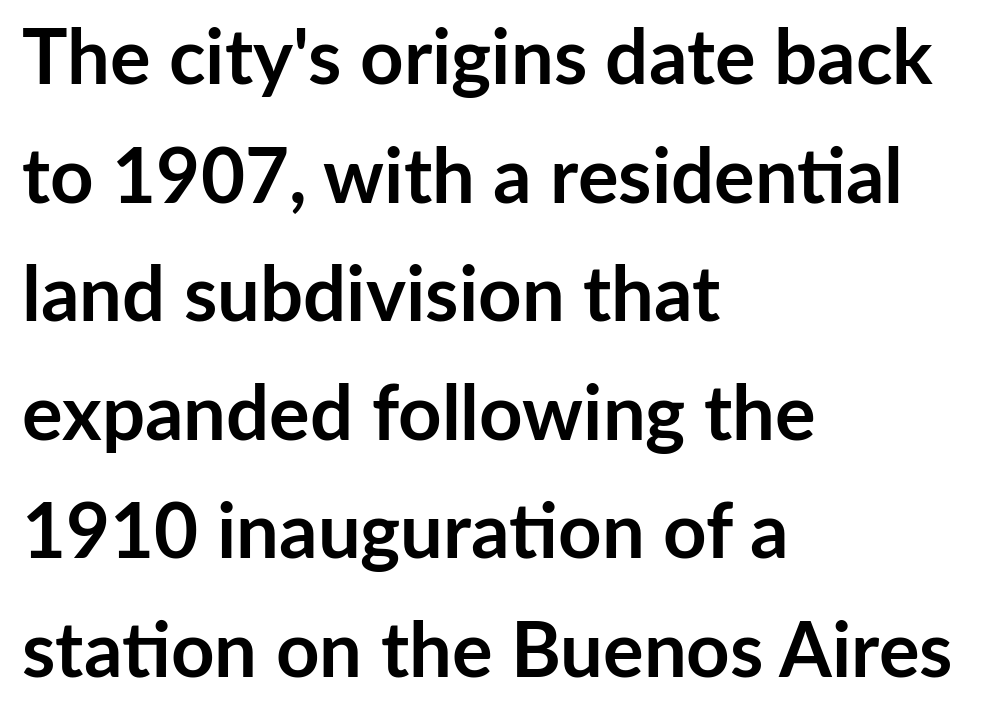
{"serif": "no", "italic": "no", "bold": "yes", "weight": "semibold", "width": "normal", "stroke_contrast": "low", "x_height": "medium", "monospaced": "no", "underline": "no", "align": "left", "line_spacing": "normal", "line_spacing_ratio": 1.56, "letter_spacing": "normal", "letter_spacing_em": 0.0, "glyph_px": 76}
